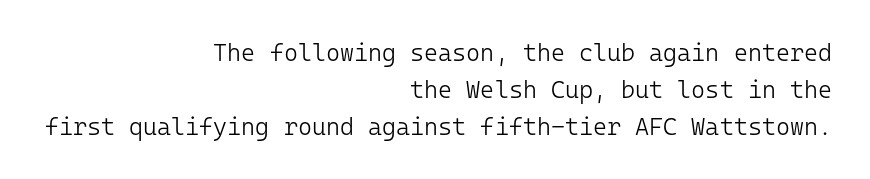
The image shows 24 px text type, upright; set right-aligned, normal line spacing (1.54x), normal letter spacing, not underlined.
